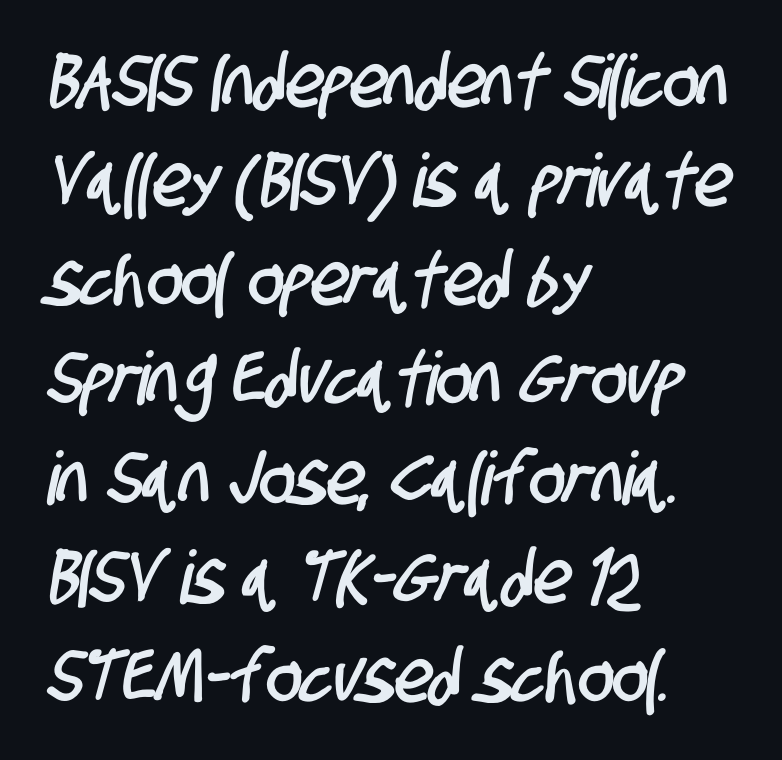
Q: Is the typeface a serif or a sans-serif typeface? A: Sans-serif.
Q: Is the text underlined? A: No.
Q: How is the paragraph aligned? A: Left-aligned.
Q: Is the spacing between letters normal or unusually wide? A: Normal.
Q: Is the spacing between lines tight, normal or loose? A: Normal.
Q: Width (condensed, normal, or wide)? A: Condensed.
Q: Stroke contrast? A: Low.
Q: x-height? A: Large.
Q: Monospaced? A: No.
